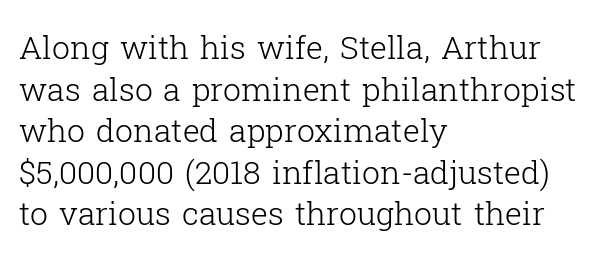
The image shows 32 px light serif type, upright; set left-aligned, normal line spacing (1.3x), normal letter spacing, not underlined; low stroke contrast and a medium x-height.
